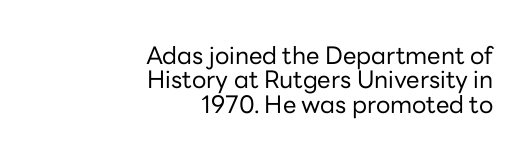
The vertical gap from one line to the next is small. Vertical strokes here are truly vertical. Glyph-to-glyph distance matches everyday printed text. Bold? No — there's no thickening of the strokes.
